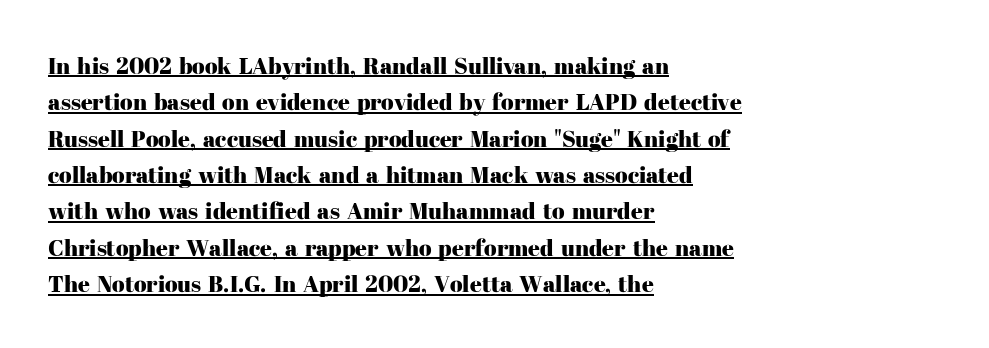
The image shows 23 px text type, upright; set left-aligned, normal line spacing (1.58x), normal letter spacing, underlined.
